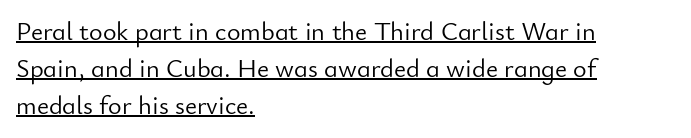
Q: Is the text bold? A: No.
Q: Is the text italic (slanted)? A: No, it is upright.
Q: Is the text underlined? A: Yes.
Q: How is the paragraph aligned? A: Left-aligned.
Q: Is the spacing between letters normal or unusually wide? A: Normal.
Q: Is the spacing between lines tight, normal or loose? A: Normal.
